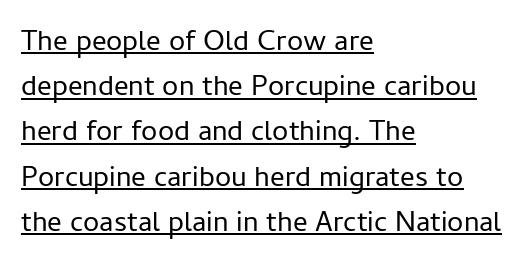
Q: Is the text bold? A: No.
Q: Is the text italic (slanted)? A: No, it is upright.
Q: Is the typeface a serif or a sans-serif typeface? A: Sans-serif.
Q: Is the text underlined? A: Yes.
Q: How is the paragraph aligned? A: Left-aligned.
Q: Is the spacing between letters normal or unusually wide? A: Normal.
Q: Is the spacing between lines tight, normal or loose? A: Normal.
Q: Width (condensed, normal, or wide)? A: Normal.
Q: Stroke contrast? A: Low.
Q: x-height? A: Medium.
Q: Monospaced? A: No.
